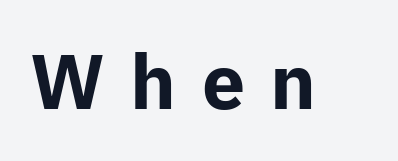
Q: Is the text bold? A: Yes.
Q: Is the text italic (slanted)? A: No, it is upright.
Q: Is the typeface a serif or a sans-serif typeface? A: Sans-serif.
Q: Is the text underlined? A: No.
Q: Is the spacing between letters normal or unusually wide? A: Unusually wide.
Q: Width (condensed, normal, or wide)? A: Normal.
Q: Stroke contrast? A: Low.
Q: x-height? A: Medium.
Q: Monospaced? A: No.
